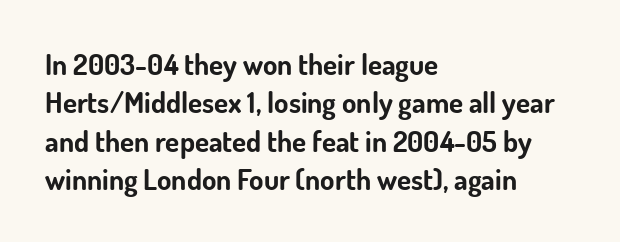
The lettering holds an erect, upright posture throughout. The space between consecutive lines is moderate. Caption: multi-line text, flush left, ragged right. Every letter is thick-stroked: bold, no question. The gaps between neighbouring characters are ordinary and unremarkable. The passage shown is not underscored anywhere.
